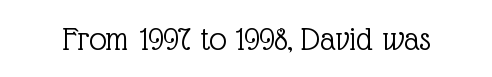
The glyphs in this specimen are seriffed. No extra tracking has been applied to these lines. Notice how the stems are strictly vertical — no italics here. Descenders hang freely into open space. Unbolded letterforms with no extra heft. Do the characters align in a grid? No, the font is proportional.
